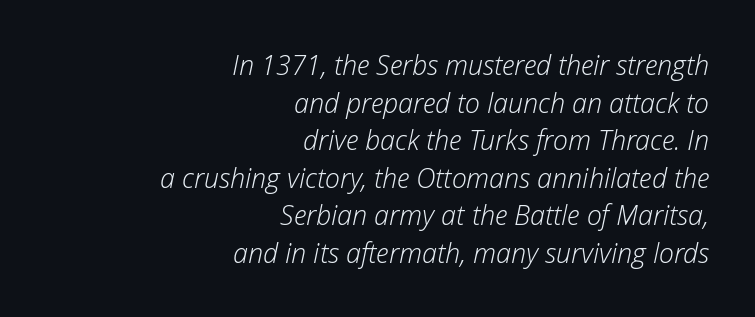
The image shows 27 px text type, italic (leaning right); set right-aligned, normal line spacing (1.39x), normal letter spacing, not underlined.
